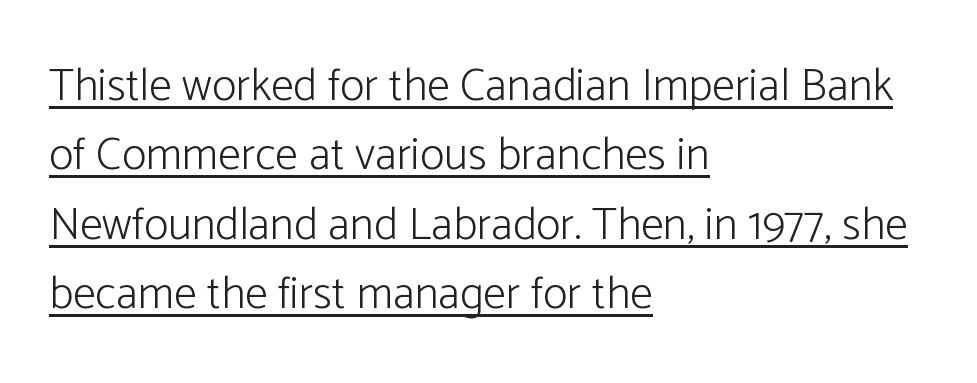
{"serif": "no", "italic": "no", "bold": "no", "weight": "light", "width": "normal", "stroke_contrast": "low", "x_height": "medium", "monospaced": "no", "underline": "yes", "align": "left", "line_spacing": "normal", "line_spacing_ratio": 1.51, "letter_spacing": "normal", "letter_spacing_em": 0.0, "glyph_px": 46}
